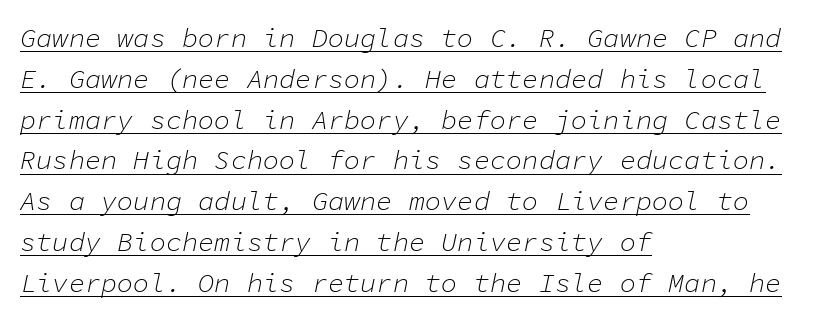
Q: Is the text bold? A: No.
Q: Is the text italic (slanted)? A: Yes, it leans right by about 11 degrees.
Q: Is the text underlined? A: Yes.
Q: How is the paragraph aligned? A: Left-aligned.
Q: Is the spacing between letters normal or unusually wide? A: Normal.
Q: Is the spacing between lines tight, normal or loose? A: Normal.
